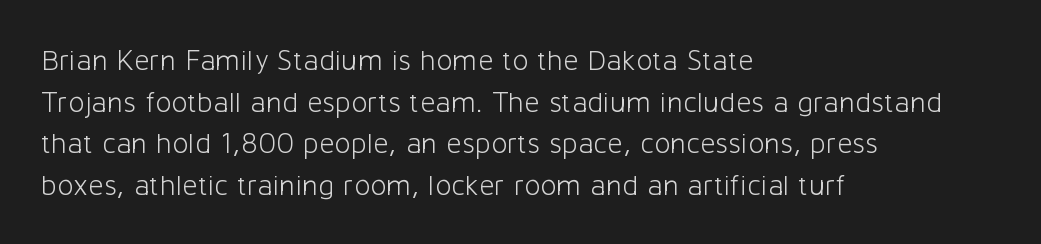
{"serif": "no", "italic": "no", "bold": "no", "weight": "light", "width": "normal", "stroke_contrast": "low", "x_height": "medium", "monospaced": "no", "underline": "no", "align": "left", "line_spacing": "normal", "line_spacing_ratio": 1.39, "letter_spacing": "normal", "letter_spacing_em": 0.0, "glyph_px": 30}
